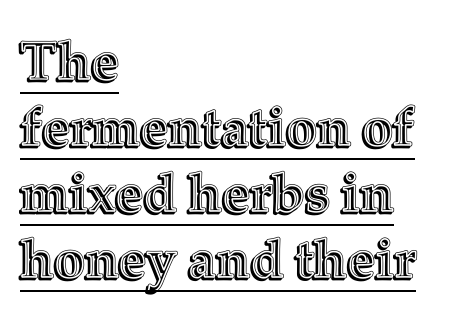
A continuous stroke trails under the words, as in a hyperlink. Every row of glyphs begins at an identical x-position on the left. You could not count columns in this text — the font is proportionally spaced. What stands out about the letter spacing? Nothing — it is the standard amount.
